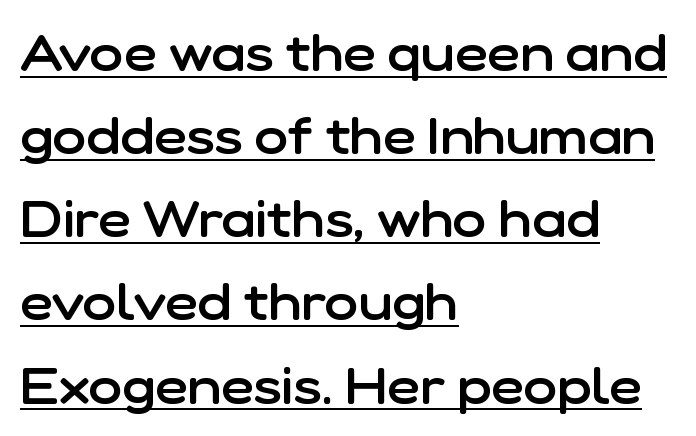
The face used here is a sans, in the tradition of grotesques and geometrics. These characters rest on top of a visible drawn line. Spacing verdict: proportional, widths tailored to each character. Is the block centered? No — it sits flush against the left margin. Nope, not italic — everything's standing straight.
